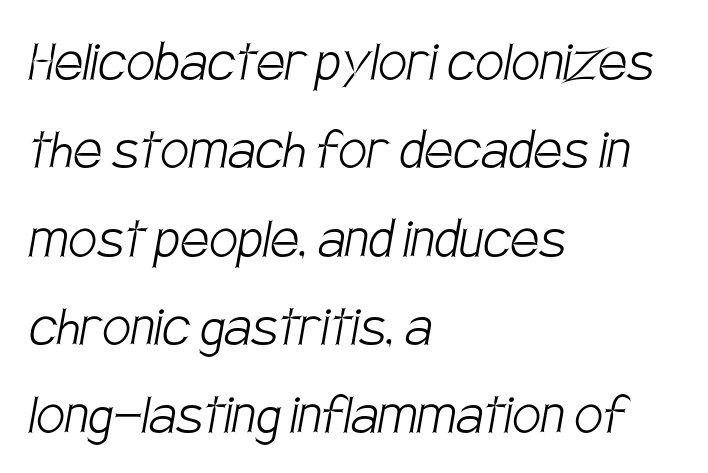
{"serif": "no", "bold": "no", "weight": "light", "width": "condensed", "stroke_contrast": "low", "x_height": "large", "monospaced": "no", "underline": "no", "align": "left", "line_spacing": "normal", "line_spacing_ratio": 1.38, "letter_spacing": "normal", "letter_spacing_em": 0.0, "glyph_px": 64}
